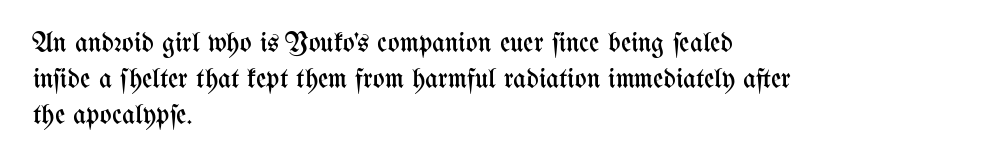
{"italic": "no", "bold": "no", "weight": "regular", "width": "condensed", "stroke_contrast": "medium", "x_height": "medium", "monospaced": "no", "underline": "no", "align": "left", "line_spacing": "normal", "line_spacing_ratio": 1.29, "letter_spacing": "normal", "letter_spacing_em": 0.0, "glyph_px": 28}
